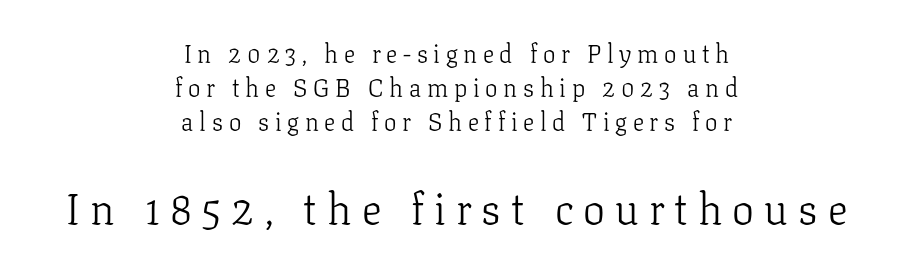
Compared with a typical body face, this is equally light or lighter still. The type sits square on the baseline with zero lean. A typesetter would call this proportional, since set widths differ per character. Horizontally, the lines are justified to the midpoint only. Inter-character spacing is expanded well beyond the font's built-in metrics.
